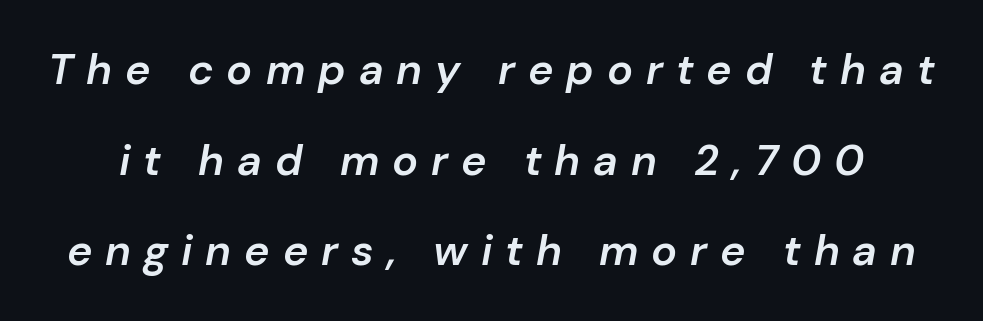
{"italic": "yes", "lean": "right", "slant_degrees": 10, "bold": "semi", "weight": "semibold", "width": "normal", "stroke_contrast": "low", "x_height": "medium", "monospaced": "no", "underline": "no", "line_spacing": "loose", "line_spacing_ratio": 2.11, "letter_spacing": "wide", "letter_spacing_em": 0.3, "glyph_px": 43}
